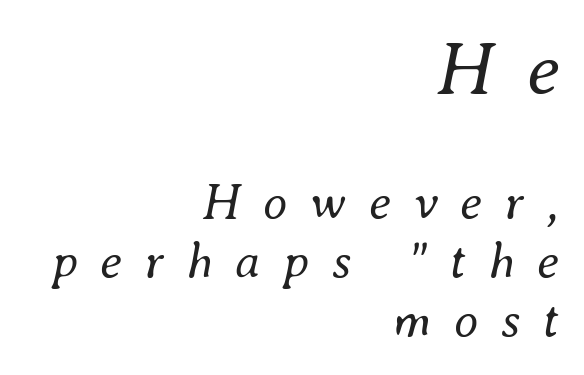
The image shows 75 px regular-weight type, italic (leaning right); set right-aligned, line spacing 1.18x, unusually wide letter spacing (+0.45 em), not underlined; the first (top) block is 1.5x larger; medium stroke contrast and a small x-height.
